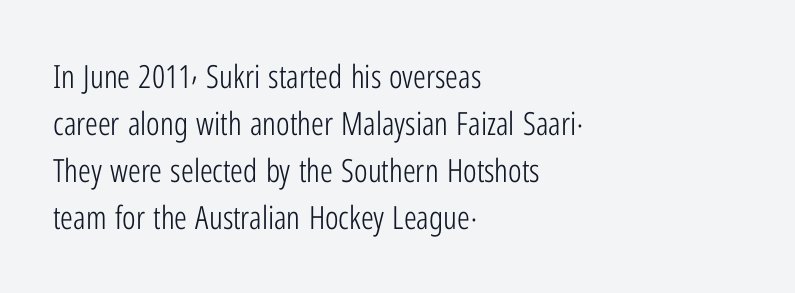
The font's upright variant was chosen for this text. No feet cap the strokes, marking this as sans-serif type. You could not count columns in this text — the font is proportionally spaced. Glance below the letters and you will spot only blank space.
